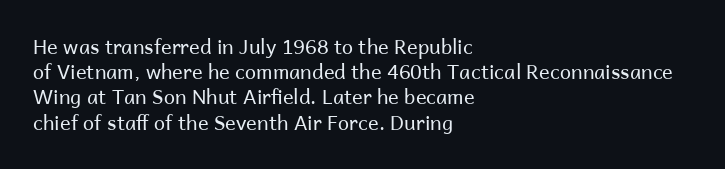
How would I describe the line gaps? Plain and ordinary. Stem width sits at or under what a default text font uses. Posture: straight, roman, zero tilt. Underlining? Definitely not there. How are the letters spaced? Ordinarily, with no added tracking. Alignment: flush left.
